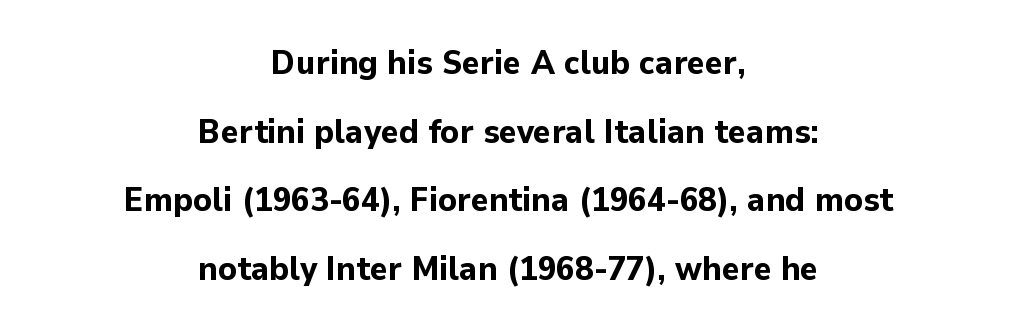
This sample has the flowing, uneven cadence of proportional lettering. The passage shown is not underscored anywhere. A typesetter would call this leading open, well beyond the default. Is the block centered? Yes — each line is placed symmetrically about the middle.
